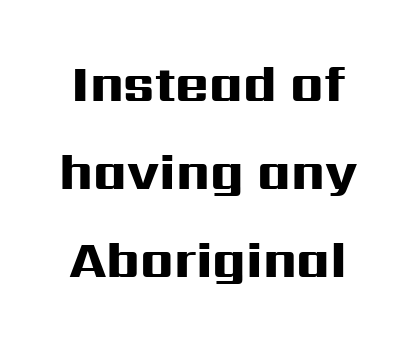
{"serif": "no", "italic": "no", "bold": "yes", "weight": "heavy", "width": "wide", "stroke_contrast": "high", "x_height": "medium", "monospaced": "no", "underline": "no", "line_spacing_ratio": 1.73, "letter_spacing": "normal", "letter_spacing_em": 0.0, "glyph_px": 51}
